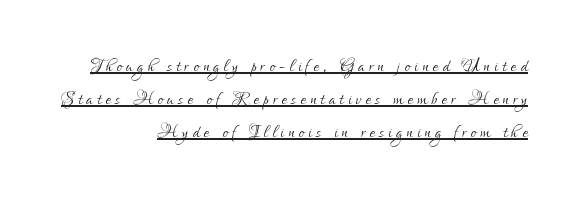
{"bold": "no", "underline": "yes", "align": "right", "line_spacing": "normal", "line_spacing_ratio": 1.37, "glyph_px": 24}
